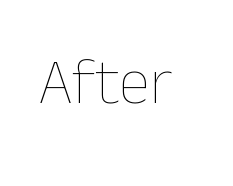
The image shows 64 px thin type, upright; set normal letter spacing, not underlined; low stroke contrast and a medium x-height.
